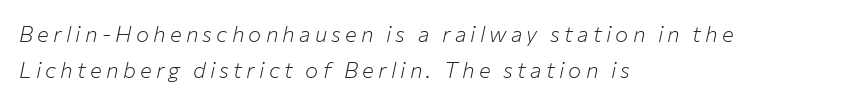
{"italic": "yes", "lean": "right", "slant_degrees": 12, "bold": "no", "underline": "no", "align": "left", "line_spacing": "normal", "line_spacing_ratio": 1.62, "glyph_px": 22}
